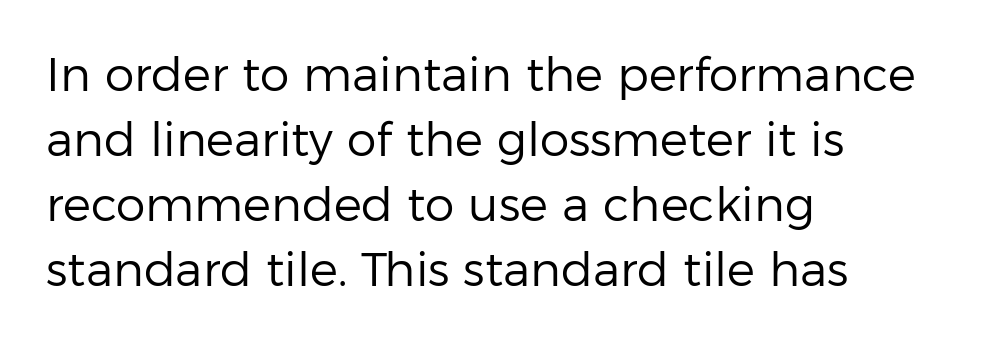
Letterform terminals end flat and unadorned throughout the passage. You could call the tracking neutral — neither tight nor loose. Words float on clear page, feet unadorned. The lines in this sample share a left origin and differ only in where they stop. Unbolded letterforms with no extra heft.
